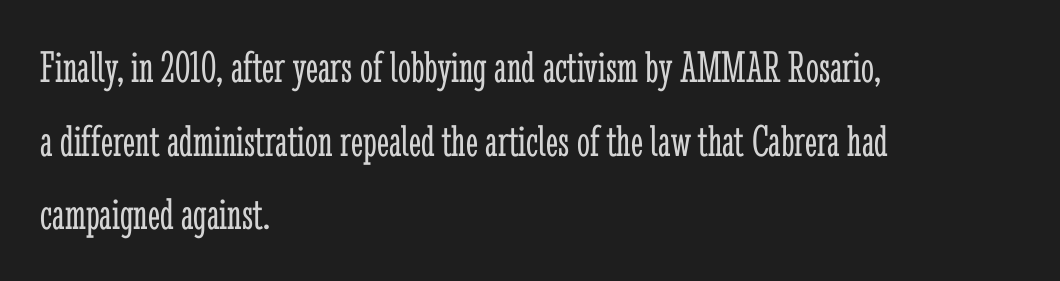
The image shows 46 px light, condensed serif type, upright; set left-aligned, normal line spacing (1.6x), normal letter spacing, not underlined; low stroke contrast and a medium x-height.
